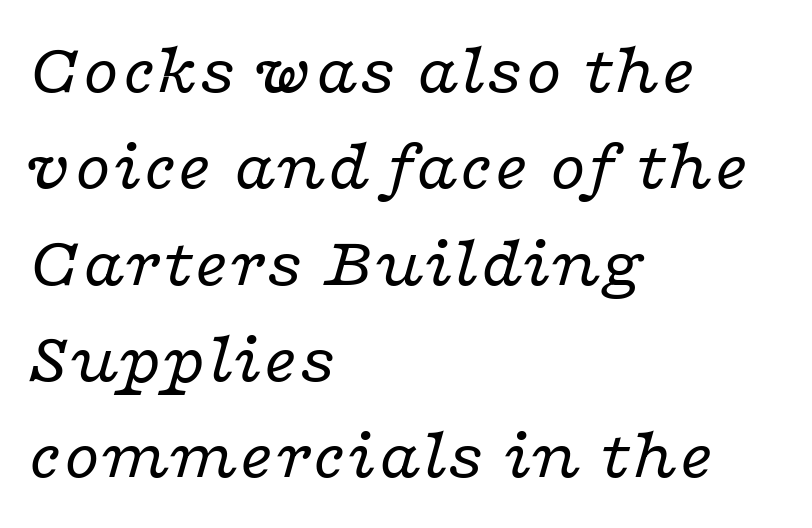
The image shows 73 px regular-weight, wide serif type, italic (leaning right); set left-aligned, normal line spacing (1.32x), normal letter spacing, not underlined; low stroke contrast and a medium x-height.
